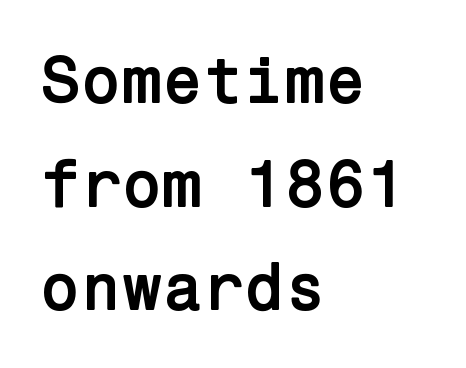
Q: Is the text bold? A: Yes.
Q: Is the text italic (slanted)? A: No, it is upright.
Q: Is the typeface a serif or a sans-serif typeface? A: Sans-serif.
Q: Is the text underlined? A: No.
Q: How is the paragraph aligned? A: Left-aligned.
Q: Is the spacing between letters normal or unusually wide? A: Normal.
Q: Is the spacing between lines tight, normal or loose? A: Normal.
Q: Width (condensed, normal, or wide)? A: Normal.
Q: Stroke contrast? A: Low.
Q: x-height? A: Medium.
